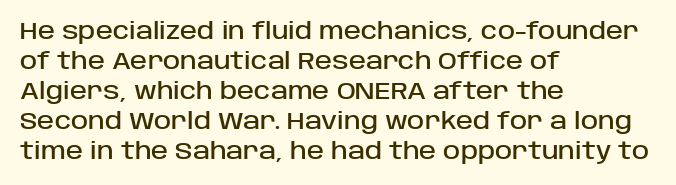
Q: Is the text italic (slanted)? A: No, it is upright.
Q: Is the text underlined? A: No.
Q: How is the paragraph aligned? A: Left-aligned.
Q: Is the spacing between letters normal or unusually wide? A: Normal.
Q: Is the spacing between lines tight, normal or loose? A: Normal.
